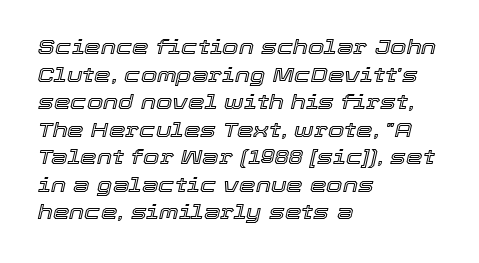
Q: Is the text italic (slanted)? A: Yes, it leans right by about 12 degrees.
Q: Is the text underlined? A: No.
Q: How is the paragraph aligned? A: Left-aligned.
Q: Is the spacing between letters normal or unusually wide? A: Normal.
Q: Is the spacing between lines tight, normal or loose? A: Normal.
